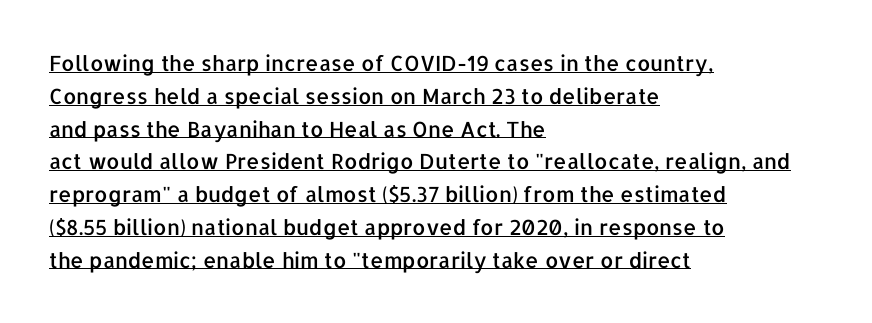
{"italic": "no", "underline": "yes", "align": "left", "line_spacing": "normal", "line_spacing_ratio": 1.56, "letter_spacing": "normal", "letter_spacing_em": 0.0, "glyph_px": 21}
